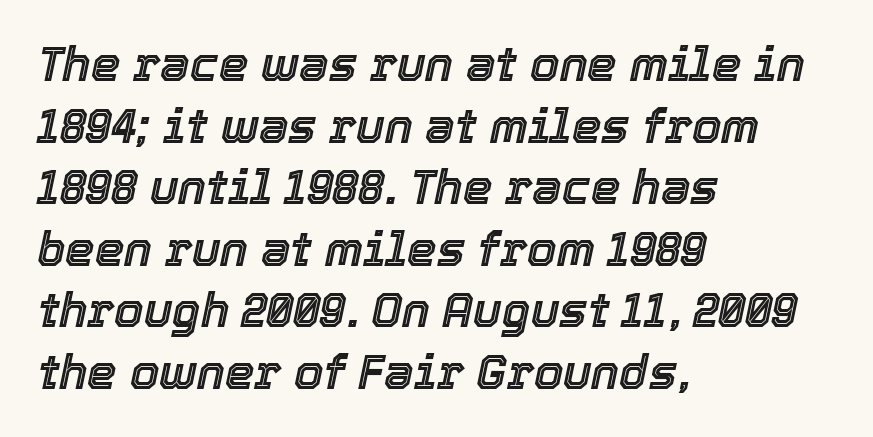
Q: Is the text italic (slanted)? A: Yes, it leans right by about 12 degrees.
Q: Is the text underlined? A: No.
Q: How is the paragraph aligned? A: Left-aligned.
Q: Is the spacing between letters normal or unusually wide? A: Normal.
Q: Is the spacing between lines tight, normal or loose? A: Normal.
Q: Width (condensed, normal, or wide)? A: Normal.
Q: x-height? A: Medium.
Q: Monospaced? A: No.
